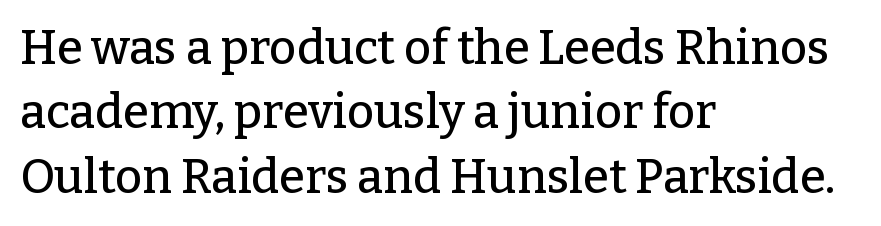
The image shows 47 px serif type, upright; set left-aligned, normal line spacing (1.37x), normal letter spacing, not underlined; low stroke contrast and a medium x-height.
